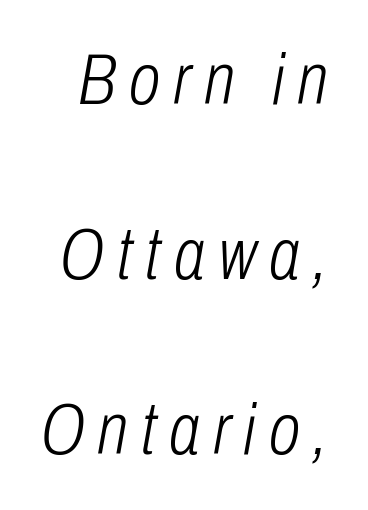
Is the stroke heavy? The answer is a plain regular-or-lighter. The leading is generous, giving the passage an open texture. Any mark beneath the type? The region is blank. Think of a printed novel: that variable character pitch is what you see here.
